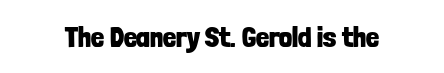
{"serif": "no", "italic": "no", "bold": "yes", "weight": "bold", "width": "condensed", "stroke_contrast": "low", "x_height": "medium", "monospaced": "no", "underline": "no", "letter_spacing": "normal", "letter_spacing_em": 0.0, "glyph_px": 29}
